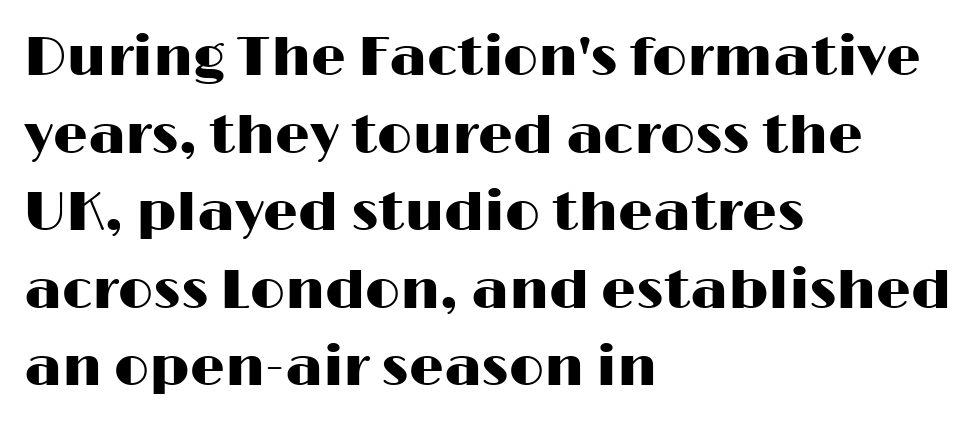
This rendering leaves character spacing at its baseline value. The compositor pushed each line to the left boundary. Vertically, the passage feels balanced, rows spaced as you'd expect. Beneath every word, the page is bare. In terms of posture, this sample is upright.
